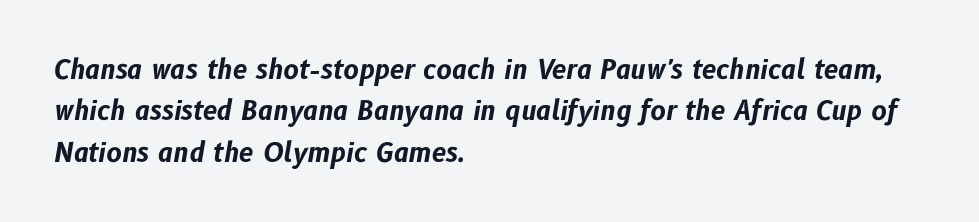
Q: Is the text bold? A: Yes.
Q: Is the text italic (slanted)? A: Yes, it leans right by about 10 degrees.
Q: Is the text underlined? A: No.
Q: How is the paragraph aligned? A: Left-aligned.
Q: Is the spacing between letters normal or unusually wide? A: Normal.
Q: Is the spacing between lines tight, normal or loose? A: Normal.
